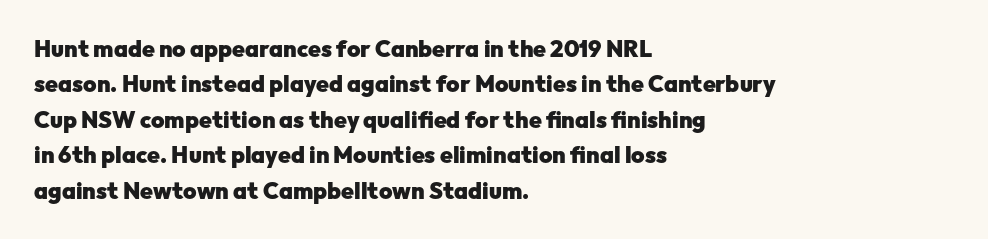
The strip under each line holds only bare page. The designer left line spacing at the default. Typeset ragged right — the left edge is the straight one. Heavy-handed strokes throughout: this text is bold.
